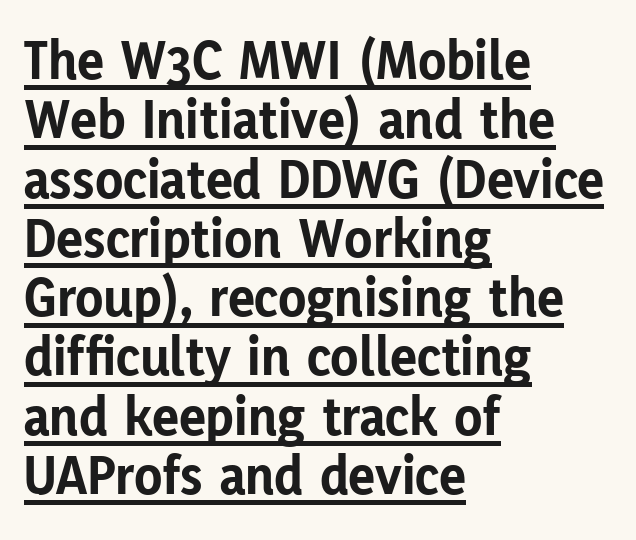
The image shows 57 px bold sans-serif type, upright; set left-aligned, tight line spacing (1.04x), normal letter spacing, underlined; low stroke contrast and a medium x-height.
